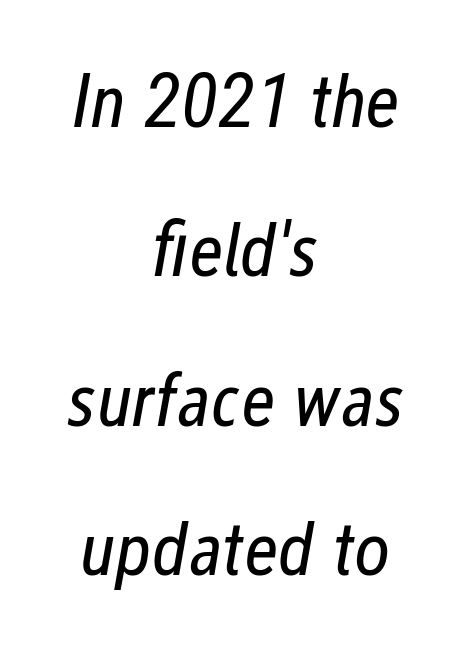
Q: Is the text bold? A: No.
Q: Is the text italic (slanted)? A: Yes, it leans right by about 12 degrees.
Q: Is the text underlined? A: No.
Q: How is the paragraph aligned? A: Centered.
Q: Is the spacing between letters normal or unusually wide? A: Normal.
Q: Is the spacing between lines tight, normal or loose? A: Loose.
Q: Width (condensed, normal, or wide)? A: Condensed.
Q: Stroke contrast? A: Low.
Q: x-height? A: Medium.
Q: Monospaced? A: No.
